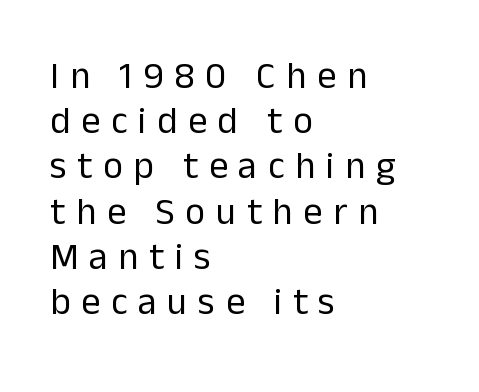
The image shows 38 px regular-weight sans-serif type, upright; set left-aligned, line spacing 1.19x, unusually wide letter spacing (+0.28 em), not underlined; low stroke contrast and a medium x-height.
